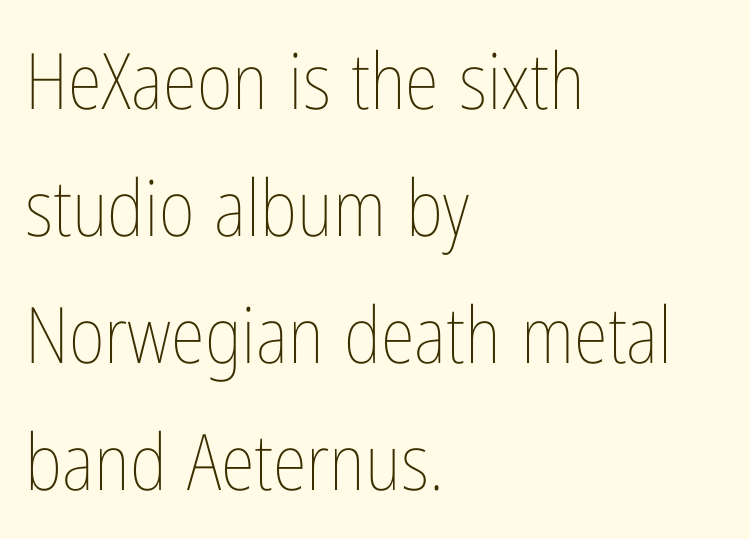
Q: Is the text bold? A: No.
Q: Is the text italic (slanted)? A: No, it is upright.
Q: Is the text underlined? A: No.
Q: How is the paragraph aligned? A: Left-aligned.
Q: Is the spacing between letters normal or unusually wide? A: Normal.
Q: Is the spacing between lines tight, normal or loose? A: Normal.
Q: Width (condensed, normal, or wide)? A: Condensed.
Q: Stroke contrast? A: Low.
Q: x-height? A: Medium.
Q: Monospaced? A: No.
